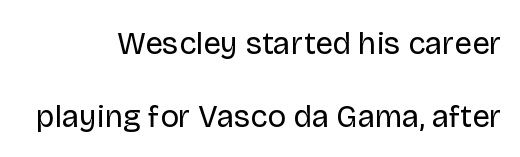
Decoration check: the copy has no underline. Serifs: no, the terminals of the letterforms are clean. Think of a printed novel: that variable character pitch is what you see here. The passage is arranged like a letterhead date or caption credit — flush right. Compared with a typical body face, this is equally light or lighter still. The line texture is even and compact thanks to regular tracking.
